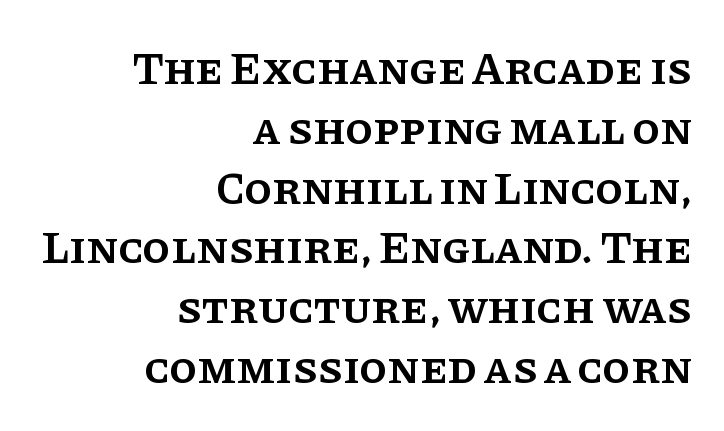
{"serif": "yes", "italic": "no", "bold": "semi", "weight": "semibold", "width": "normal", "stroke_contrast": "low", "x_height": "large", "monospaced": "no", "underline": "no", "align": "right", "line_spacing": "normal", "line_spacing_ratio": 1.3, "letter_spacing": "normal", "letter_spacing_em": 0.0, "glyph_px": 46}
